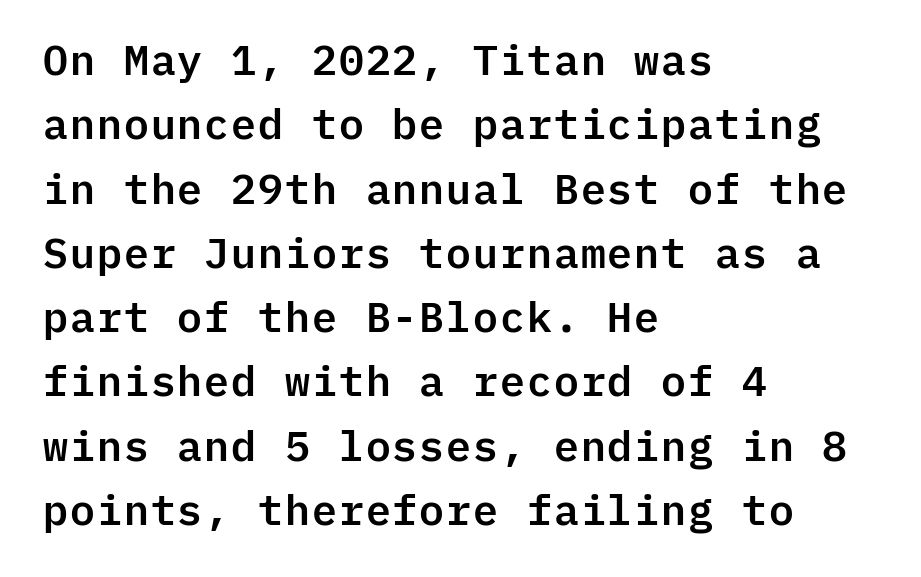
{"serif": "no", "italic": "no", "width": "normal", "stroke_contrast": "low", "x_height": "medium", "monospaced": "yes", "underline": "no", "align": "left", "line_spacing": "normal", "line_spacing_ratio": 1.53, "letter_spacing": "normal", "letter_spacing_em": 0.0, "glyph_px": 42}
